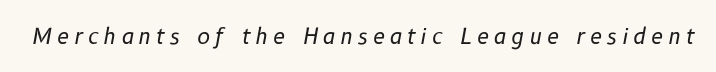
{"italic": "yes", "lean": "right", "slant_degrees": 10, "bold": "no", "underline": "no", "letter_spacing": "wide", "letter_spacing_em": 0.22, "glyph_px": 22}
